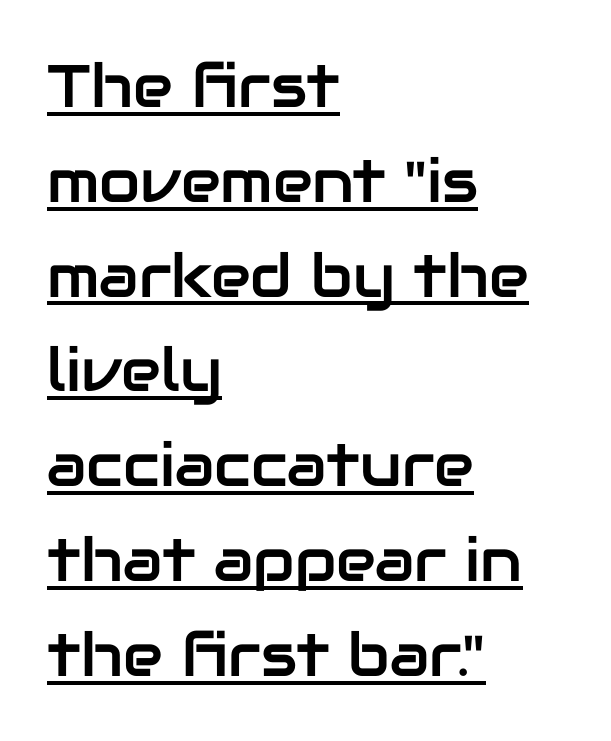
{"serif": "no", "italic": "no", "width": "normal", "stroke_contrast": "low", "x_height": "medium", "monospaced": "no", "underline": "yes", "align": "left", "line_spacing": "normal", "line_spacing_ratio": 1.58, "letter_spacing": "normal", "letter_spacing_em": 0.0, "glyph_px": 60}
